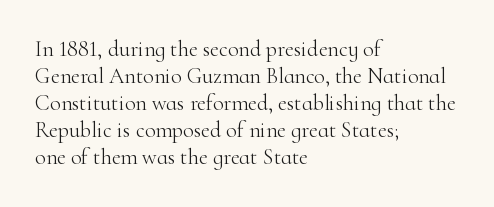
Beneath every word, the page is bare. The lettering holds an erect, upright posture throughout. Caption: face not bold, strokes unweighted. The gaps between neighbouring characters are ordinary and unremarkable.
